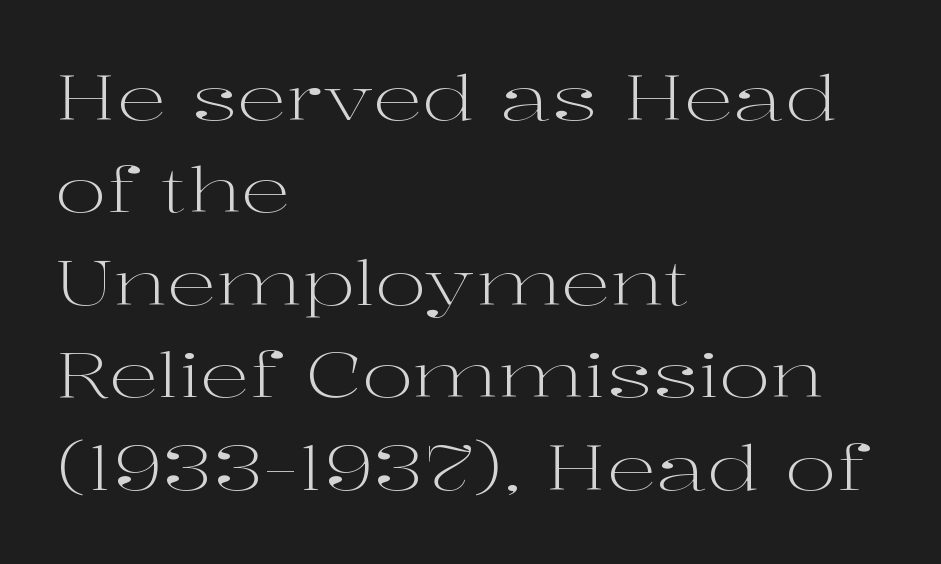
Q: Is the text bold? A: No.
Q: Is the text italic (slanted)? A: No, it is upright.
Q: Is the typeface a serif or a sans-serif typeface? A: Serif.
Q: Is the text underlined? A: No.
Q: How is the paragraph aligned? A: Left-aligned.
Q: Is the spacing between letters normal or unusually wide? A: Normal.
Q: Is the spacing between lines tight, normal or loose? A: Normal.
Q: Width (condensed, normal, or wide)? A: Wide.
Q: Stroke contrast? A: High.
Q: x-height? A: Medium.
Q: Monospaced? A: No.
